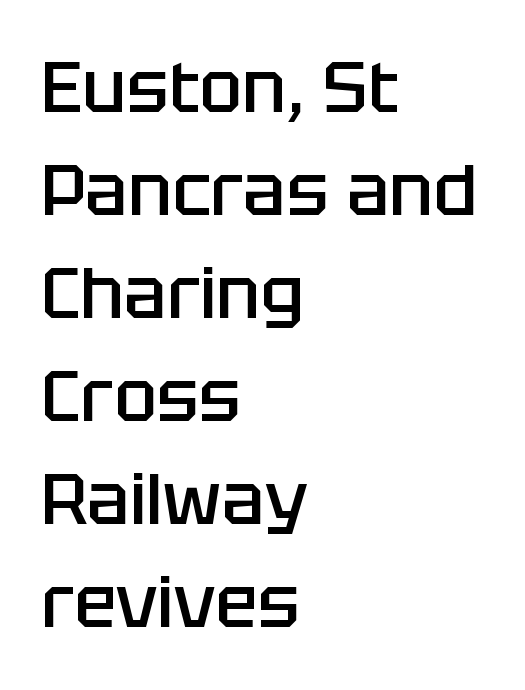
Slightly chunky letters — semibold, I'd say, not full bold. Words float on clear page, feet unadorned. Teacher's note: observe the even left margin — that is flush-left alignment. These lines are rendered in a variable-pitch font.
